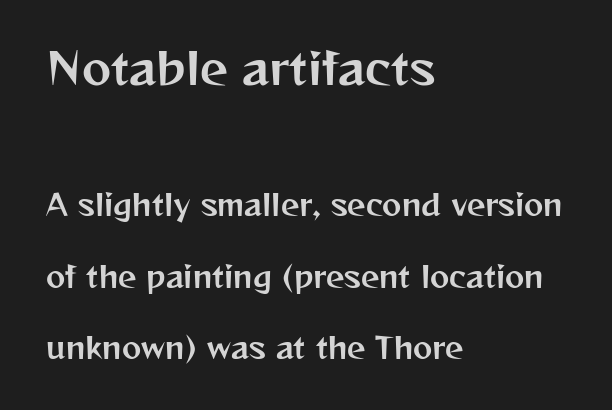
{"serif": "no", "italic": "no", "width": "normal", "stroke_contrast": "medium", "x_height": "medium", "monospaced": "no", "underline": "no", "align": "left", "line_spacing": "loose", "line_spacing_ratio": 2.47, "letter_spacing": "normal", "letter_spacing_em": 0.0, "larger_block": "first", "size_ratio": 1.52, "glyph_px": 44}
